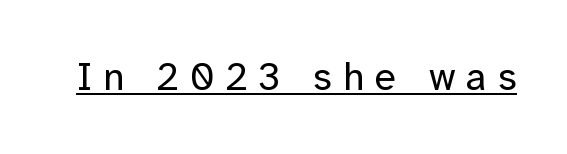
Posture: straight, roman, zero tilt. The type family on display is of the sans-serif kind. Do the characters align in a grid? No, the font is proportional. This sample carries an underscore along the baseline area. The cut favours lightness, reaching ordinary text weight at its darkest. Each word looks stretched out because of the extra space between its letters.
